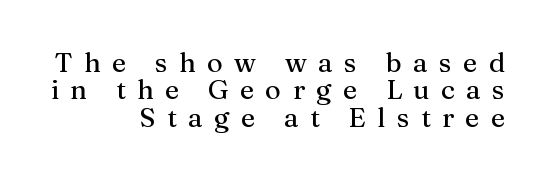
{"italic": "no", "underline": "no", "align": "right", "line_spacing": "tight", "line_spacing_ratio": 1.01, "letter_spacing": "wide", "letter_spacing_em": 0.42, "glyph_px": 27}
